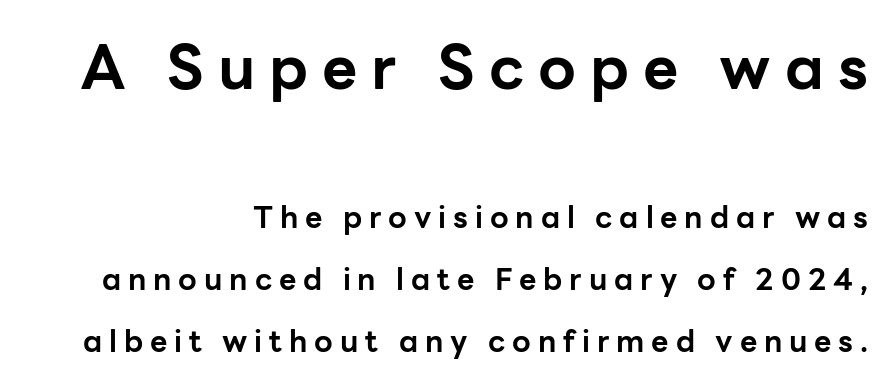
The image shows 61 px bold sans-serif type, upright; set right-aligned, loose line spacing (2.06x), unusually wide letter spacing (+0.23 em), not underlined; the first (top) block is 2.03x larger; low stroke contrast and a medium x-height.
